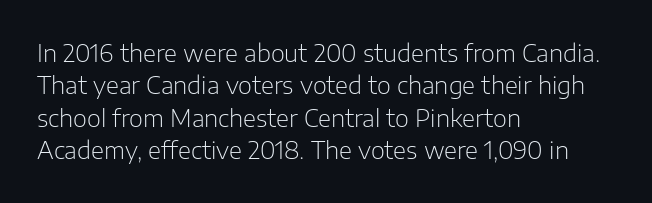
The typesetter chose a ragged-right arrangement here. In terms of letterspacing, this is plain default setting. Descenders hang freely into open space. A typesetter would call this leading conventional body-copy spacing. Stems and bowls with no extra thickness — not bold.
